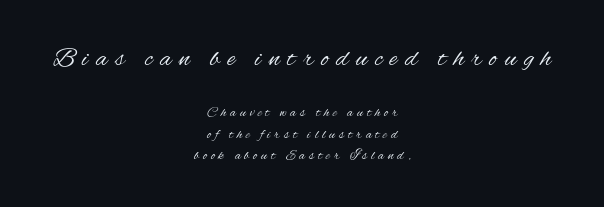
The image shows 27 px text type; set centered, normal line spacing (1.51x), unusually wide letter spacing (+0.28 em), not underlined; the first (top) block is 1.93x larger.
